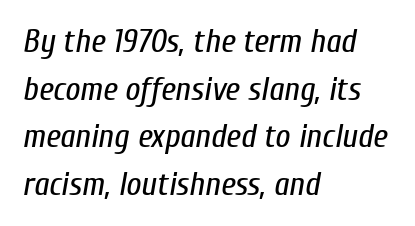
The face looks like a standard text weight, possibly lighter. The rows are spaced the way most documents space them. These lines keep a tight, regular rhythm from letter to letter. The typography opts for an oblique posture over an upright one. Honestly, there is no underline to notice here at all.
